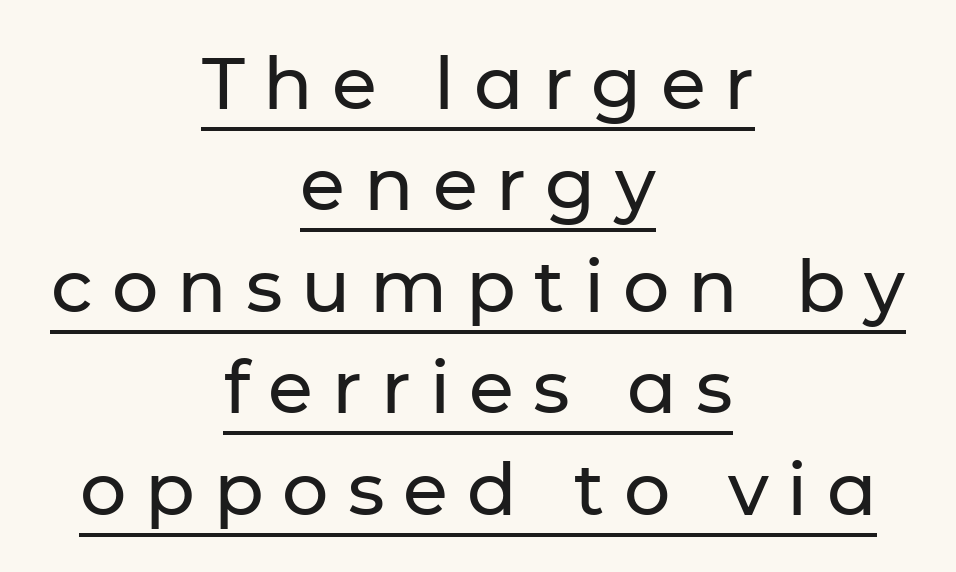
Spacing verdict: proportional, widths tailored to each character. Someone cranked the tracking dial way up on this one. Vertical spacing — default. Both edges are ragged and mirror each other, which tells us the setting is centered.
